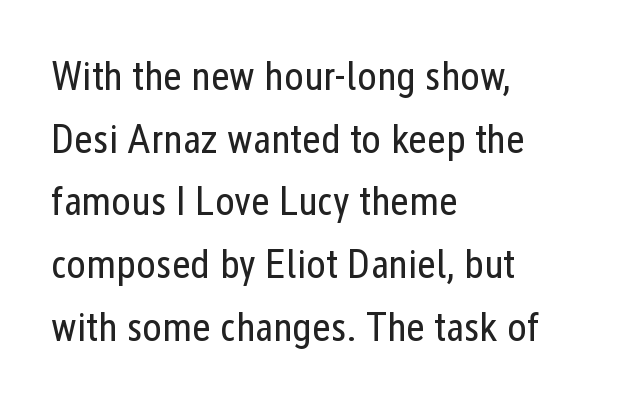
{"serif": "no", "italic": "no", "bold": "no", "weight": "regular", "width": "condensed", "stroke_contrast": "low", "x_height": "medium", "monospaced": "no", "underline": "no", "align": "left", "line_spacing": "normal", "line_spacing_ratio": 1.53, "letter_spacing": "normal", "letter_spacing_em": 0.0, "glyph_px": 41}
